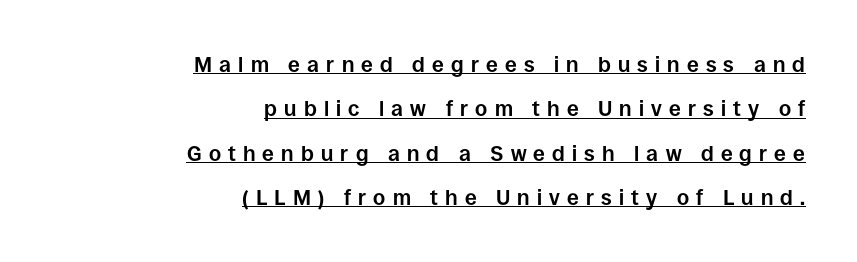
The image shows 21 px bold type, upright; set right-aligned, loose line spacing (2.11x), unusually wide letter spacing (+0.34 em), underlined.
